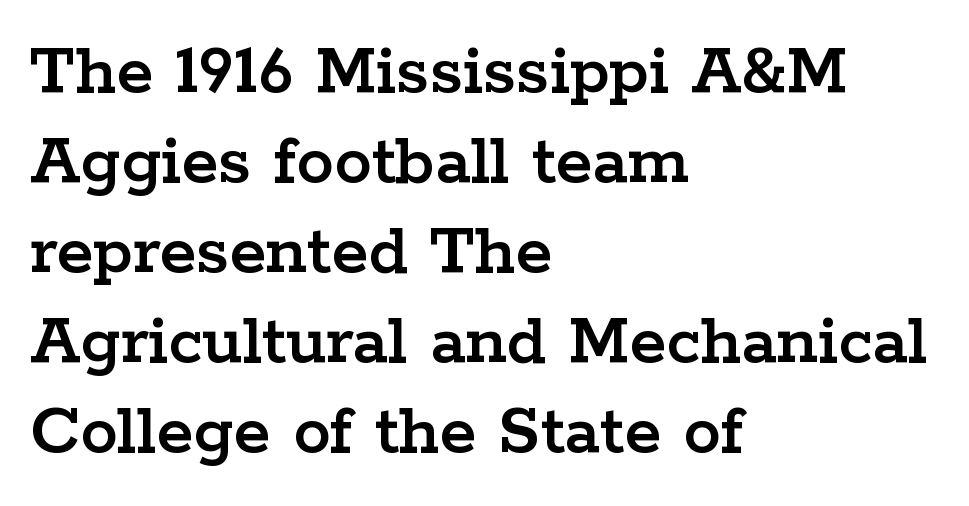
{"serif": "yes", "italic": "no", "width": "wide", "stroke_contrast": "low", "x_height": "medium", "monospaced": "no", "underline": "no", "align": "left", "line_spacing_ratio": 1.2, "letter_spacing": "normal", "letter_spacing_em": 0.0, "glyph_px": 75}
